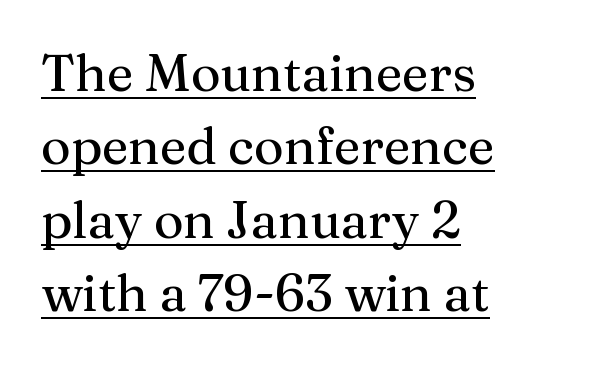
{"serif": "yes", "italic": "no", "width": "normal", "stroke_contrast": "medium", "x_height": "medium", "monospaced": "no", "underline": "yes", "align": "left", "line_spacing": "normal", "line_spacing_ratio": 1.44, "letter_spacing": "normal", "letter_spacing_em": 0.0, "glyph_px": 51}
